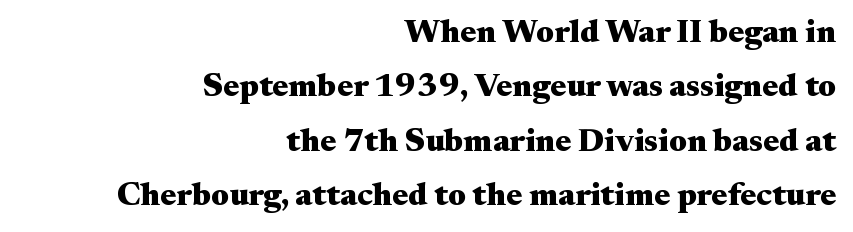
In terms of letterspacing, this is plain default setting. Successive baselines arrive at the customary interval. Regarding serifs, this sample has them. As a designer I'd log this as weight 700, bold. This is the regular roman posture of the typeface.
